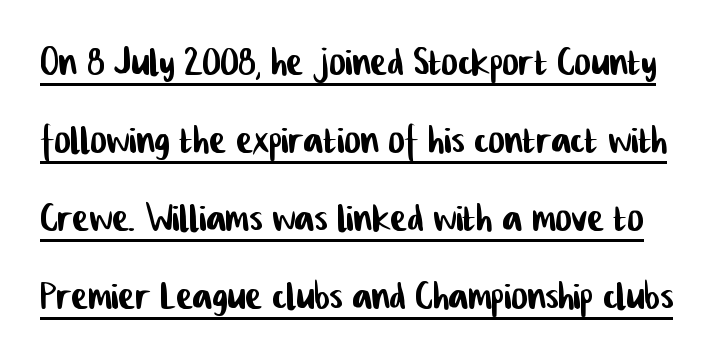
The image shows 50 px condensed sans-serif type; set normal line spacing (1.56x), normal letter spacing, underlined; low stroke contrast and a medium x-height.
